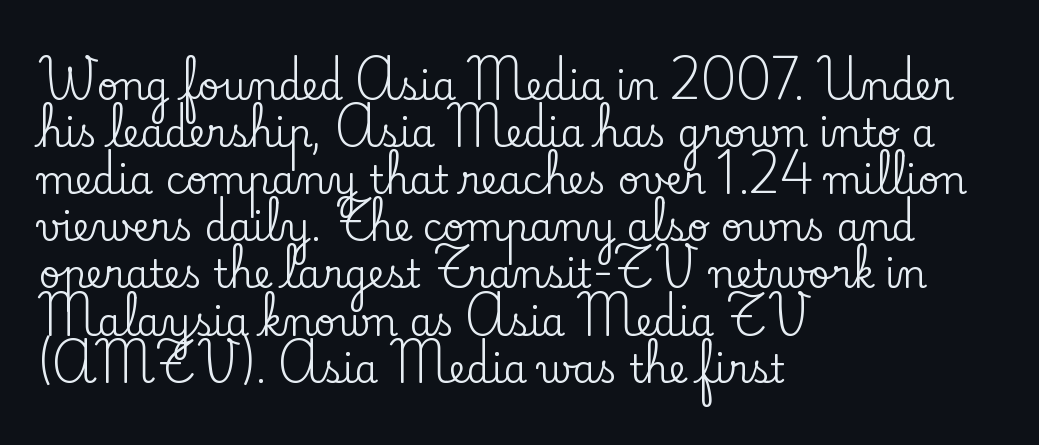
Q: Is the text italic (slanted)? A: No, it is upright.
Q: Is the typeface a serif or a sans-serif typeface? A: Serif.
Q: Is the text underlined? A: No.
Q: How is the paragraph aligned? A: Left-aligned.
Q: Is the spacing between letters normal or unusually wide? A: Normal.
Q: Width (condensed, normal, or wide)? A: Normal.
Q: Stroke contrast? A: Low.
Q: x-height? A: Small.
Q: Monospaced? A: No.
